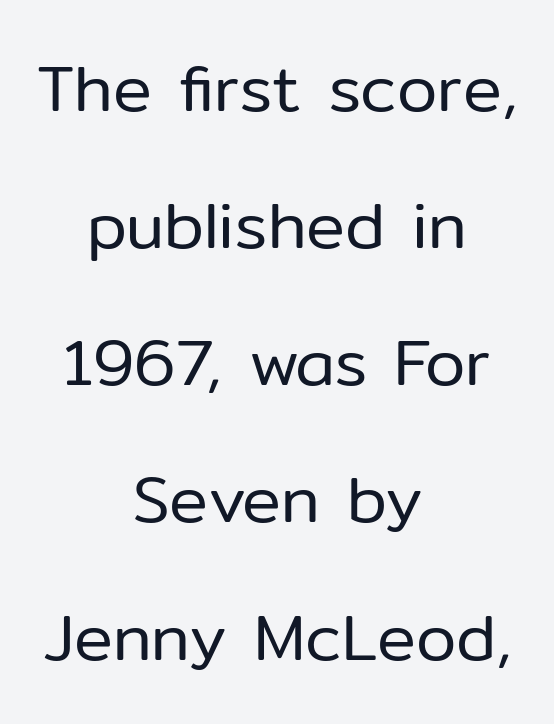
The baseline area is clear. The rendering positions every line midway between the sides. Notice how the stems are strictly vertical — no italics here. Examine the stroke ends and you'll find no serifs. Does the leading feel generous? Absolutely, it's lavish. What stands out about the letter spacing? Nothing — it is the standard amount.
